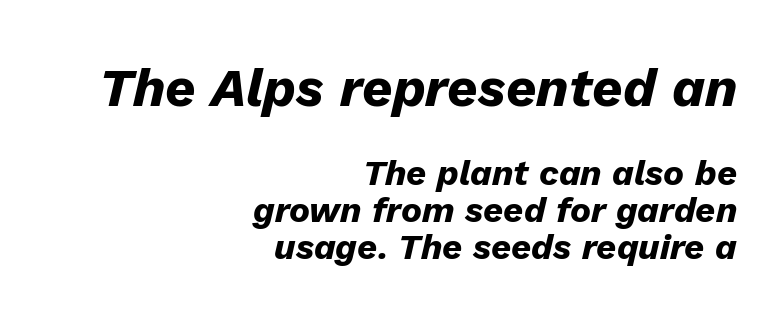
The image shows 53 px heavy type, italic (leaning right); set right-aligned, tight line spacing (1.06x), normal letter spacing, not underlined; the first (top) block is 1.51x larger; low stroke contrast and a medium x-height.
